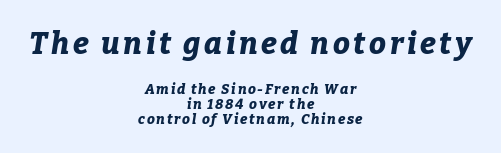
Notice how the passage keeps no hard edge, just a central spine. Compared with an ordinary text face, these strokes are far heavier — a full bold. Students, observe: this is what under-led, compact text looks like. Nobody drew a line under any word here. The letters in the upper block stand taller than those in the block below.
